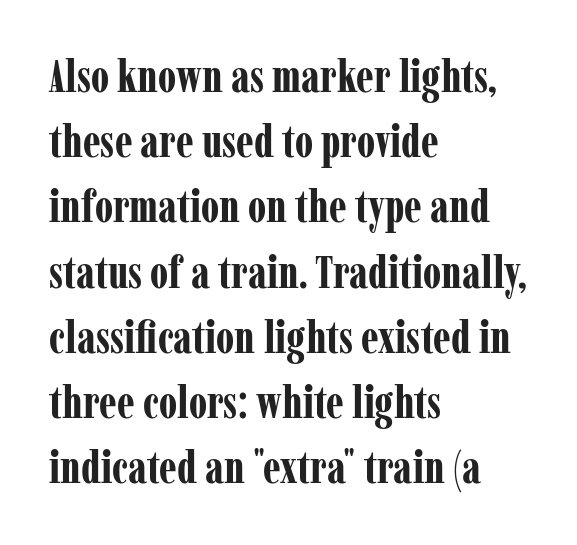
The image shows 45 px bold, condensed serif type, upright; set left-aligned, normal line spacing (1.45x), normal letter spacing, not underlined; low stroke contrast and a medium x-height.
